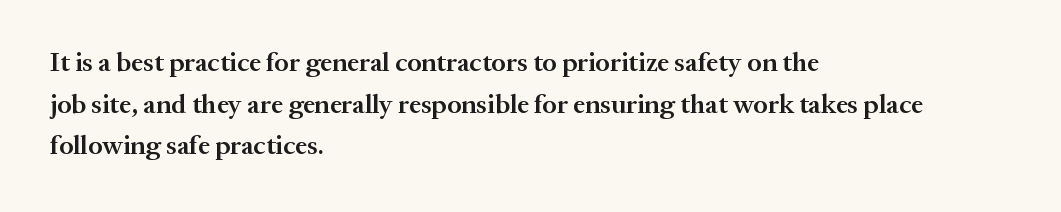
Q: Is the text bold? A: Semi-bold.
Q: Is the text italic (slanted)? A: No, it is upright.
Q: Is the text underlined? A: No.
Q: How is the paragraph aligned? A: Left-aligned.
Q: Is the spacing between letters normal or unusually wide? A: Normal.
Q: Is the spacing between lines tight, normal or loose? A: Normal.
